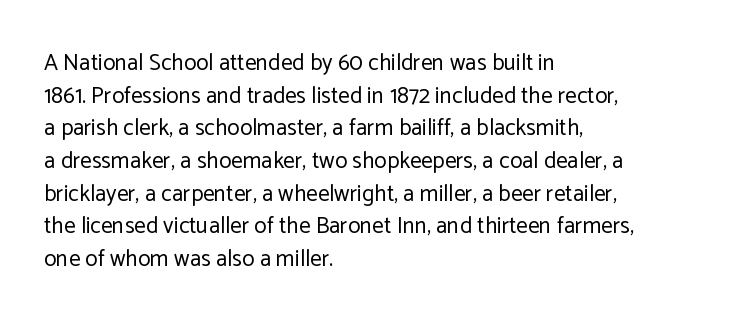
{"italic": "no", "bold": "no", "underline": "no", "align": "left", "line_spacing": "normal", "line_spacing_ratio": 1.42, "letter_spacing": "normal", "letter_spacing_em": 0.0, "glyph_px": 23}
